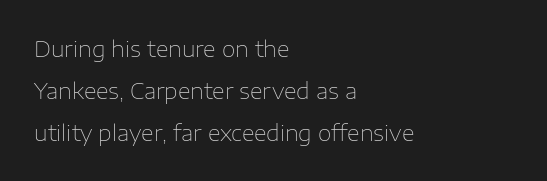
The image shows 22 px text type, upright; set left-aligned, loose line spacing (1.92x), normal letter spacing, not underlined.
